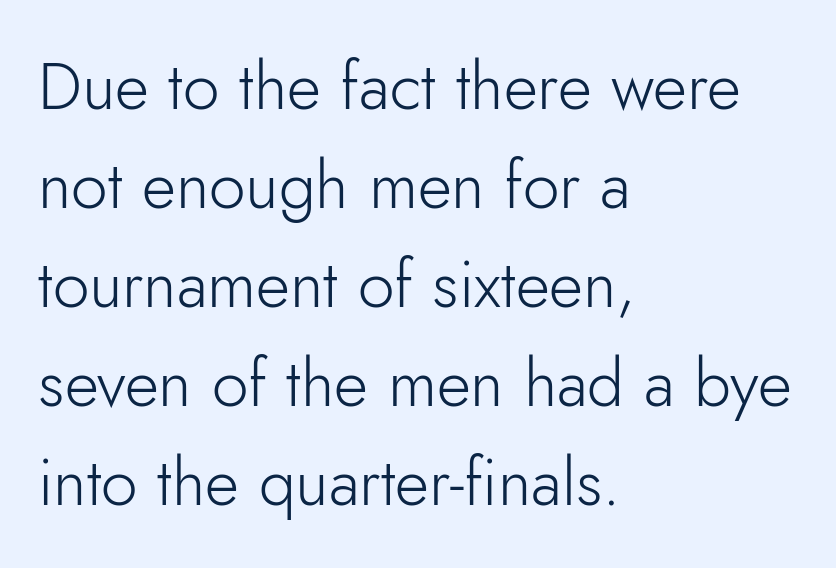
{"serif": "no", "italic": "no", "bold": "no", "weight": "light", "width": "normal", "stroke_contrast": "low", "x_height": "small", "monospaced": "no", "underline": "no", "align": "left", "line_spacing": "normal", "line_spacing_ratio": 1.5, "letter_spacing": "normal", "letter_spacing_em": 0.0, "glyph_px": 66}
